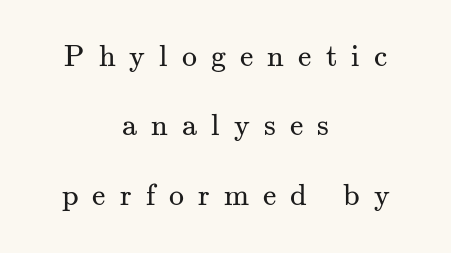
Q: Is the text bold? A: No.
Q: Is the text italic (slanted)? A: No, it is upright.
Q: Is the typeface a serif or a sans-serif typeface? A: Serif.
Q: Is the text underlined? A: No.
Q: How is the paragraph aligned? A: Centered.
Q: Is the spacing between letters normal or unusually wide? A: Unusually wide.
Q: Is the spacing between lines tight, normal or loose? A: Loose.
Q: Width (condensed, normal, or wide)? A: Normal.
Q: Stroke contrast? A: Medium.
Q: x-height? A: Small.
Q: Monospaced? A: No.
